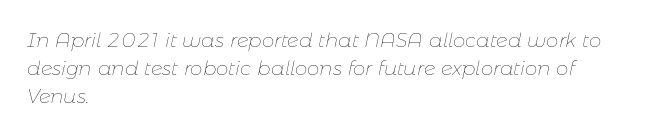
There's an unmistakable incline to the writing here. Regular leading. There is no visible air inserted between adjacent glyphs. Horizontally, the lines are justified to the leading edge only.
